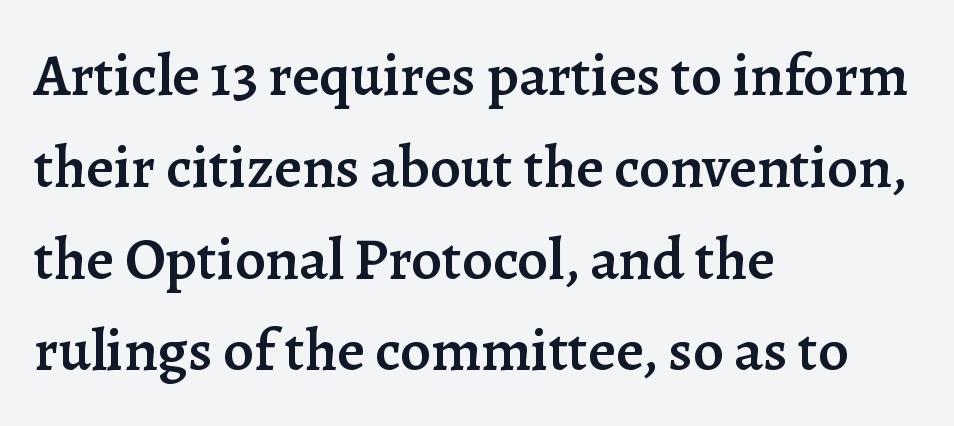
{"serif": "yes", "italic": "no", "bold": "semi", "weight": "semibold", "width": "normal", "stroke_contrast": "low", "x_height": "medium", "monospaced": "no", "underline": "no", "align": "left", "line_spacing": "normal", "line_spacing_ratio": 1.53, "letter_spacing": "normal", "letter_spacing_em": 0.0, "glyph_px": 60}
